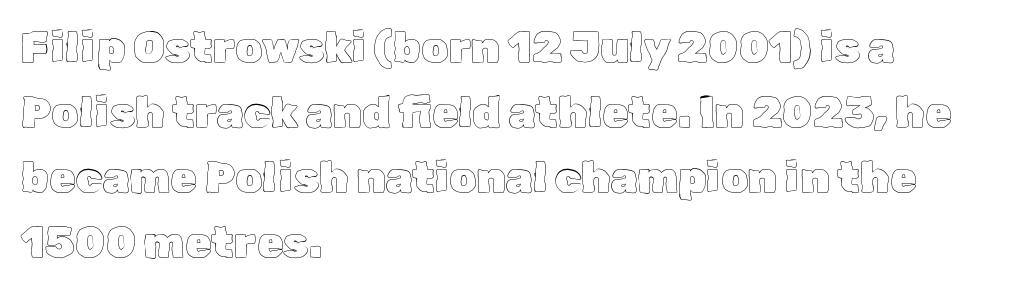
Q: Is the text italic (slanted)? A: No, it is upright.
Q: Is the text underlined? A: No.
Q: How is the paragraph aligned? A: Left-aligned.
Q: Is the spacing between letters normal or unusually wide? A: Normal.
Q: Is the spacing between lines tight, normal or loose? A: Normal.
Q: Width (condensed, normal, or wide)? A: Normal.
Q: x-height? A: Medium.
Q: Monospaced? A: No.
